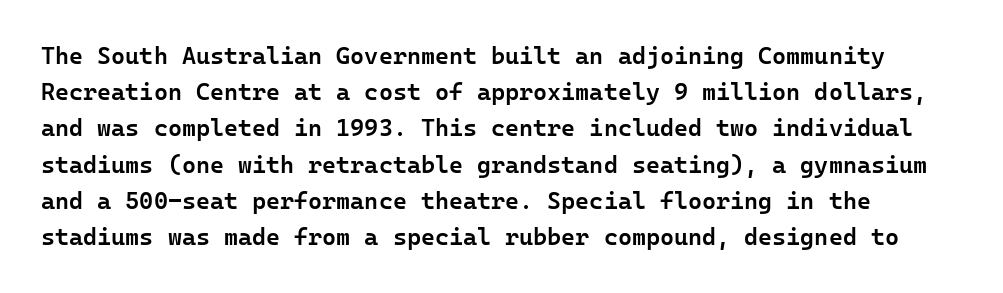
Q: Is the text bold? A: Semi-bold.
Q: Is the text italic (slanted)? A: No, it is upright.
Q: Is the text underlined? A: No.
Q: Is the spacing between letters normal or unusually wide? A: Normal.
Q: Is the spacing between lines tight, normal or loose? A: Normal.
